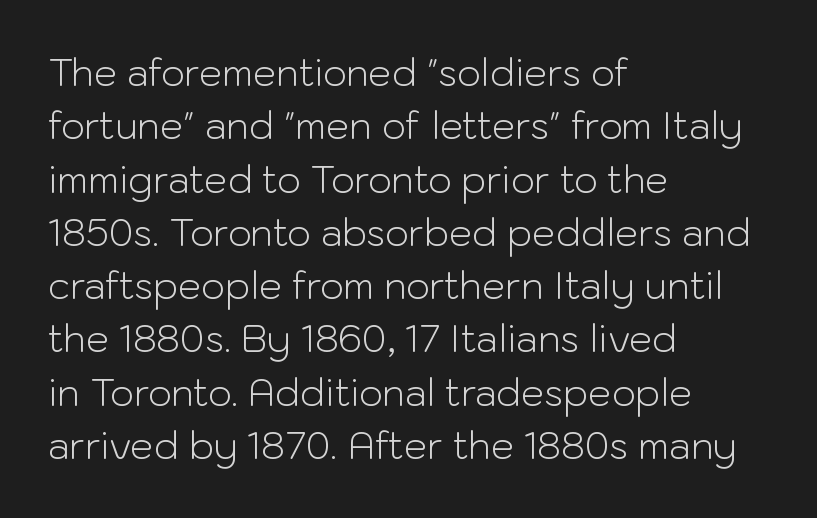
{"serif": "no", "italic": "no", "bold": "no", "weight": "light", "width": "normal", "stroke_contrast": "low", "x_height": "medium", "monospaced": "no", "underline": "no", "align": "left", "line_spacing": "normal", "line_spacing_ratio": 1.44, "letter_spacing": "normal", "letter_spacing_em": 0.0, "glyph_px": 37}
